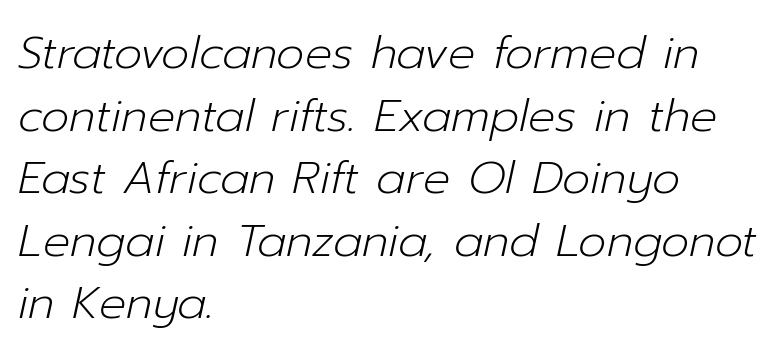
Q: Is the text bold? A: No.
Q: Is the text italic (slanted)? A: Yes, it leans right by about 12 degrees.
Q: Is the text underlined? A: No.
Q: How is the paragraph aligned? A: Left-aligned.
Q: Is the spacing between letters normal or unusually wide? A: Normal.
Q: Is the spacing between lines tight, normal or loose? A: Normal.
Q: Width (condensed, normal, or wide)? A: Normal.
Q: Stroke contrast? A: Low.
Q: x-height? A: Medium.
Q: Monospaced? A: No.
